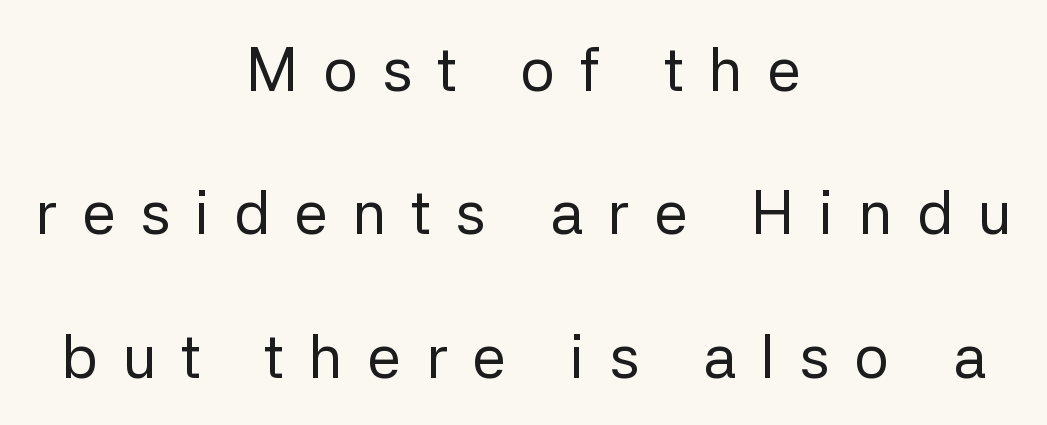
{"serif": "no", "italic": "no", "bold": "no", "weight": "regular", "width": "normal", "stroke_contrast": "low", "x_height": "medium", "monospaced": "no", "underline": "no", "align": "center", "line_spacing": "loose", "line_spacing_ratio": 2.35, "letter_spacing": "wide", "letter_spacing_em": 0.4, "glyph_px": 61}
